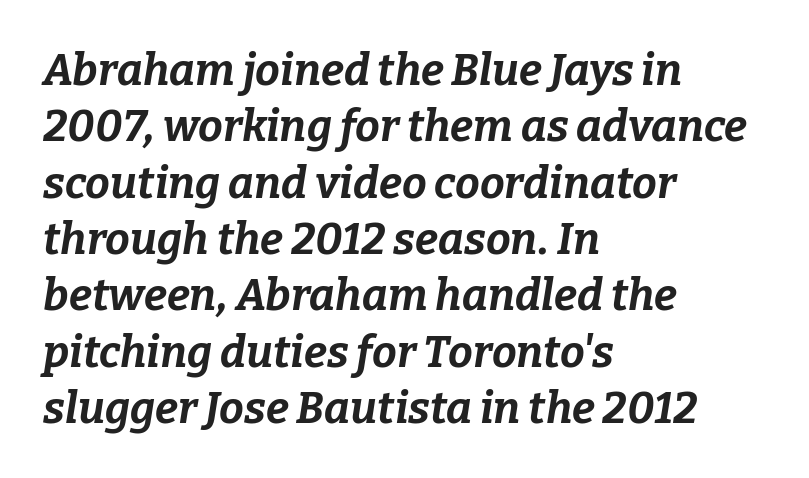
The image shows 44 px bold type, italic (leaning right); set left-aligned, normal line spacing (1.28x), normal letter spacing, not underlined; low stroke contrast and a medium x-height.
